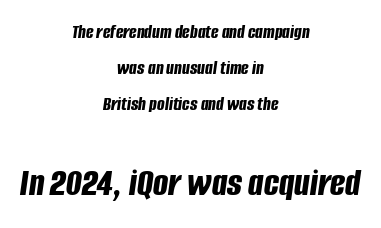
Q: Is the text bold? A: Yes.
Q: Is the text italic (slanted)? A: Yes, it leans right by about 8 degrees.
Q: Is the text underlined? A: No.
Q: How is the paragraph aligned? A: Centered.
Q: Is the spacing between letters normal or unusually wide? A: Normal.
Q: Which block of text is set in a larger size, the first (top) or the second (bottom)? A: The second (bottom) one.
Q: Width (condensed, normal, or wide)? A: Condensed.
Q: Stroke contrast? A: Low.
Q: x-height? A: Large.
Q: Monospaced? A: No.
